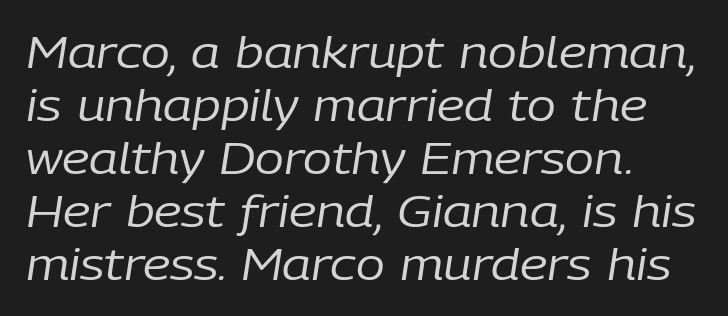
The image shows 43 px regular-weight type, italic (leaning right); set left-aligned, line spacing 1.23x, normal letter spacing, not underlined; low stroke contrast and a medium x-height.
